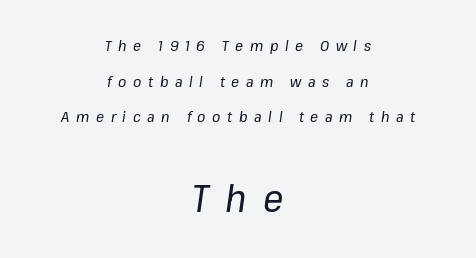
The image shows 38 px regular-weight type, italic (leaning right); set centered, loose line spacing (2.37x), unusually wide letter spacing (+0.44 em), not underlined; the second (bottom) block is 2.53x larger; low stroke contrast and a medium x-height.
